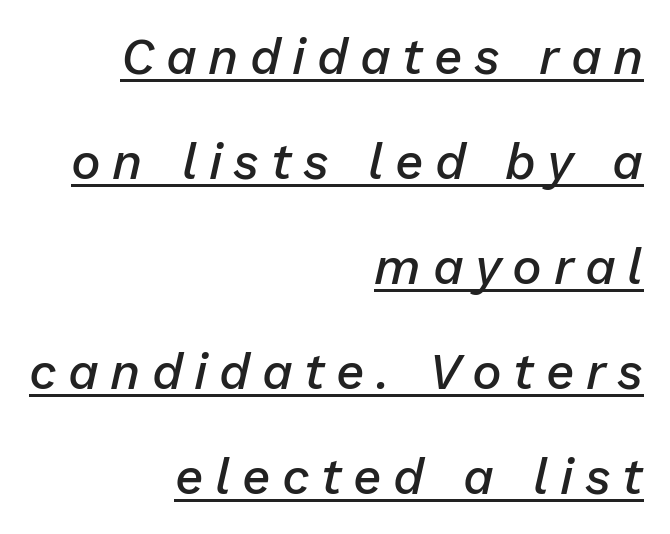
{"italic": "yes", "lean": "right", "slant_degrees": 13, "bold": "semi", "weight": "semibold", "width": "normal", "stroke_contrast": "low", "x_height": "medium", "monospaced": "no", "underline": "yes", "align": "right", "line_spacing": "loose", "line_spacing_ratio": 2.1, "letter_spacing": "wide", "letter_spacing_em": 0.23, "glyph_px": 50}
